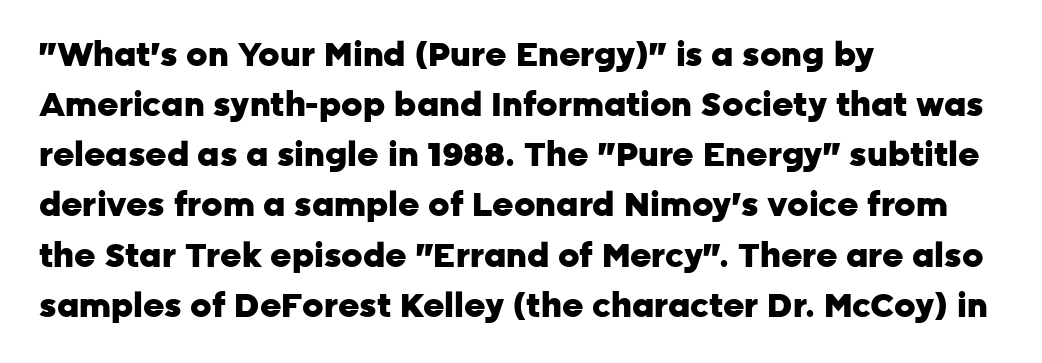
{"serif": "no", "italic": "no", "bold": "yes", "weight": "heavy", "width": "normal", "stroke_contrast": "low", "x_height": "medium", "monospaced": "no", "underline": "no", "align": "left", "line_spacing": "normal", "line_spacing_ratio": 1.52, "letter_spacing": "normal", "letter_spacing_em": 0.0, "glyph_px": 33}
